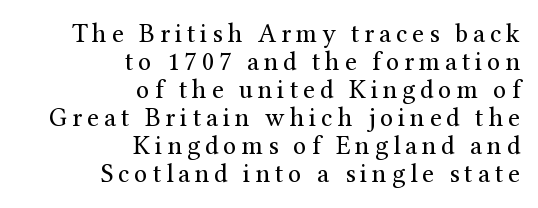
The image shows 26 px text type, upright; set right-aligned, tight line spacing (1.08x), not underlined.
